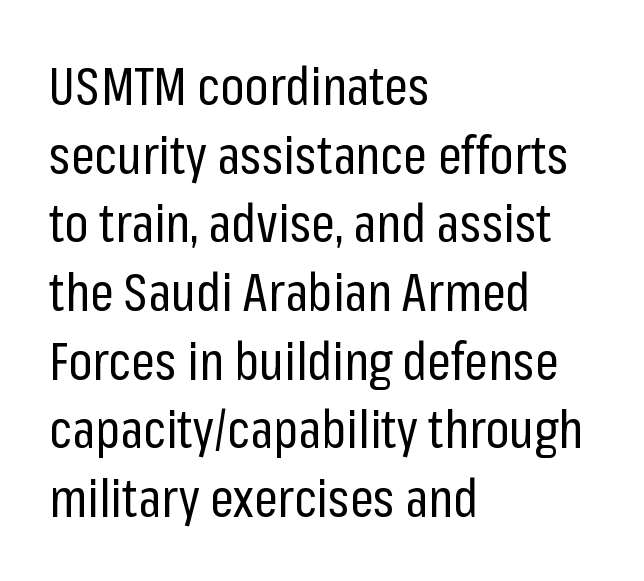
The image shows 52 px regular-weight, condensed sans-serif type, upright; set left-aligned, normal line spacing (1.32x), normal letter spacing, not underlined; low stroke contrast and a medium x-height.
